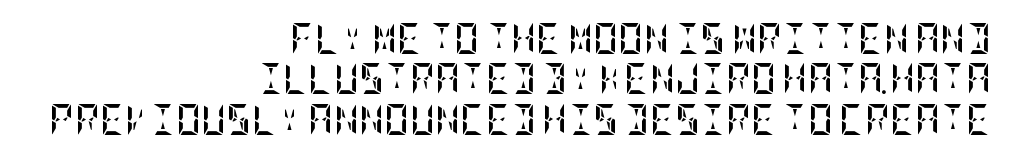
Q: Is the text bold? A: Yes.
Q: Is the text italic (slanted)? A: No, it is upright.
Q: Is the text underlined? A: No.
Q: How is the paragraph aligned? A: Right-aligned.
Q: Is the spacing between letters normal or unusually wide? A: Normal.
Q: Is the spacing between lines tight, normal or loose? A: Normal.
Q: Width (condensed, normal, or wide)? A: Condensed.
Q: Stroke contrast? A: Low.
Q: x-height? A: Large.
